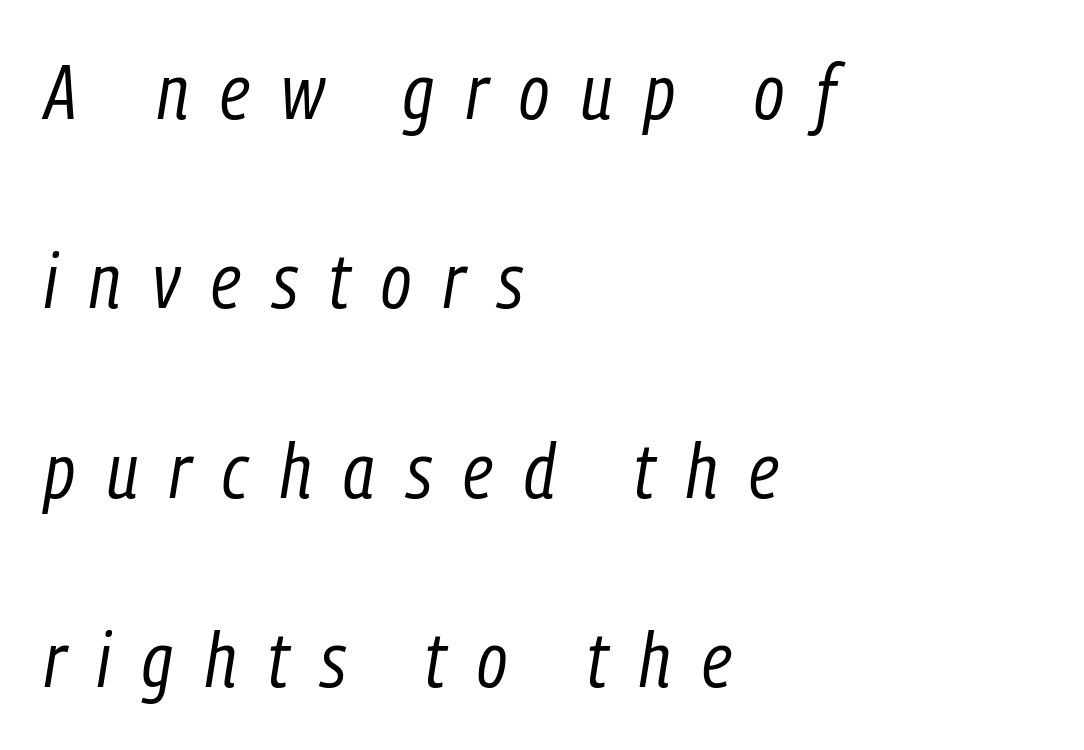
Q: Is the text bold? A: No.
Q: Is the text italic (slanted)? A: Yes, it leans right by about 9 degrees.
Q: Is the text underlined? A: No.
Q: How is the paragraph aligned? A: Left-aligned.
Q: Is the spacing between letters normal or unusually wide? A: Unusually wide.
Q: Is the spacing between lines tight, normal or loose? A: Loose.
Q: Width (condensed, normal, or wide)? A: Condensed.
Q: Stroke contrast? A: Low.
Q: x-height? A: Medium.
Q: Monospaced? A: No.
